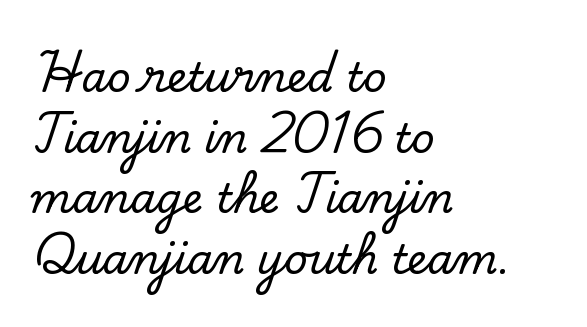
{"serif": "yes", "width": "normal", "stroke_contrast": "low", "x_height": "small", "monospaced": "no", "underline": "no", "align": "left", "line_spacing": "normal", "line_spacing_ratio": 1.48, "letter_spacing": "normal", "letter_spacing_em": 0.0, "glyph_px": 41}
